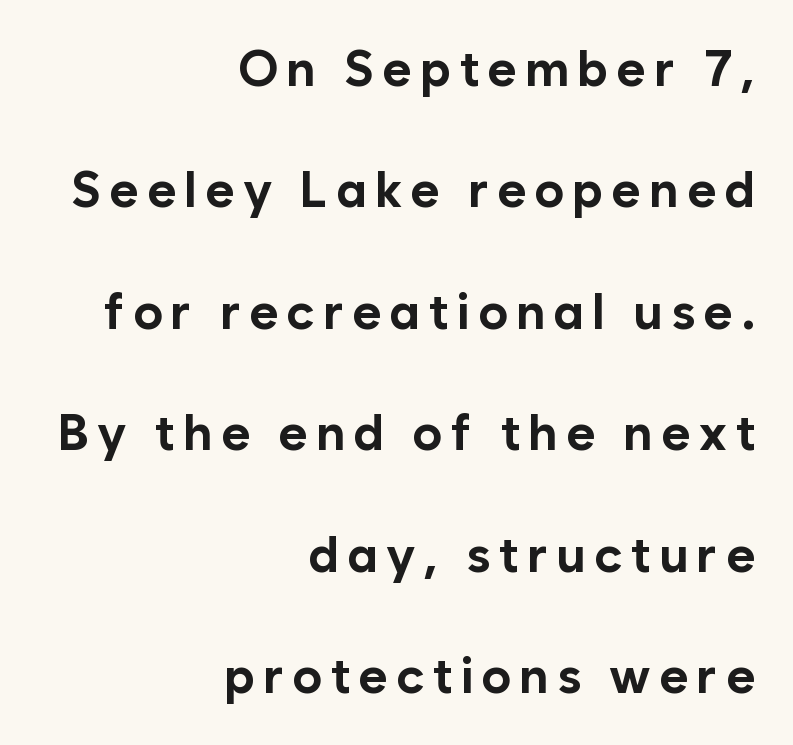
{"serif": "no", "italic": "no", "bold": "yes", "weight": "bold", "width": "normal", "stroke_contrast": "low", "x_height": "medium", "monospaced": "no", "underline": "no", "align": "right", "line_spacing": "loose", "line_spacing_ratio": 2.43, "glyph_px": 50}
